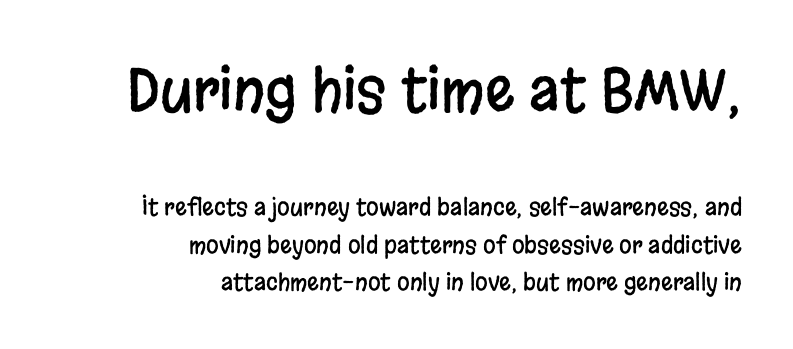
{"serif": "no", "italic": "no", "width": "condensed", "stroke_contrast": "low", "x_height": "large", "monospaced": "no", "underline": "no", "align": "right", "line_spacing": "normal", "line_spacing_ratio": 1.62, "letter_spacing": "normal", "letter_spacing_em": 0.0, "larger_block": "first", "size_ratio": 2.52, "glyph_px": 58}
